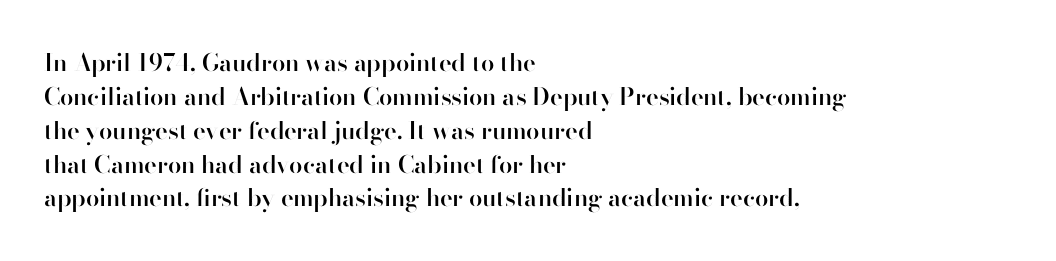
The image shows 24 px text type, upright; set left-aligned, normal line spacing (1.41x), normal letter spacing, not underlined.
